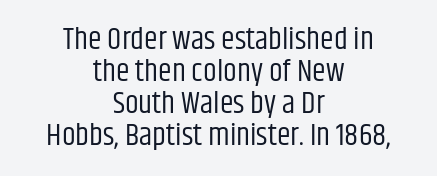
Horizontal alignment here is central, giving a formal, balanced look. The face looks like a standard text weight, possibly lighter. Notice how the stems are strictly vertical — no italics here. The glyphs in this specimen are sans serif. Do the characters align in a grid? No, the font is proportional. Bare-footed words on every line.
